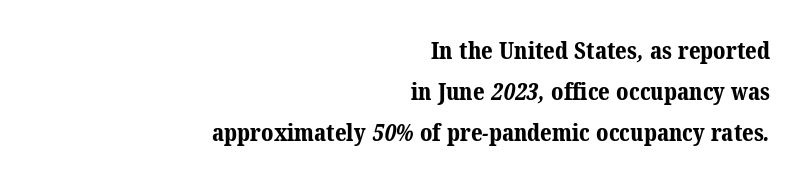
This rendering leaves character spacing at its baseline value. Alignment: flush right. Thick stems and heavy bowls — unmistakably bold. Line spacing here is normal. Words float on clear page, feet unadorned.
